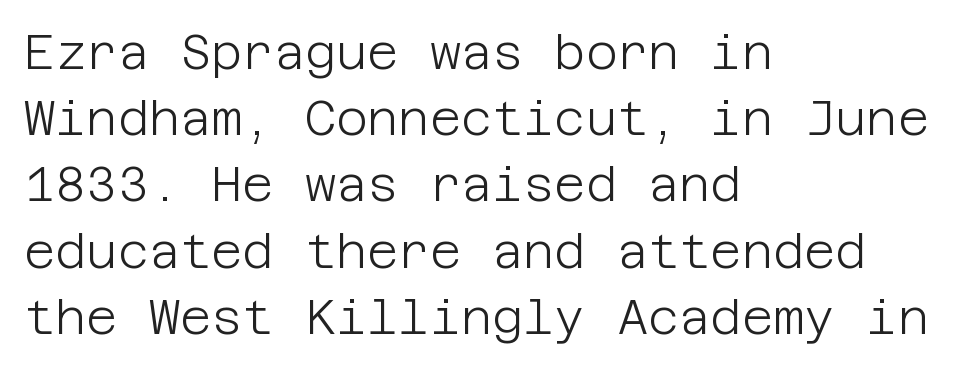
Leftover space on each line is placed entirely after the last word. Has an underline been added? It has not. The passage shown stacks its lines at a standard gap. Posture: vertical. Type style note: lacks serifs. No letter is thick-stroked: the sample isn't bold.
